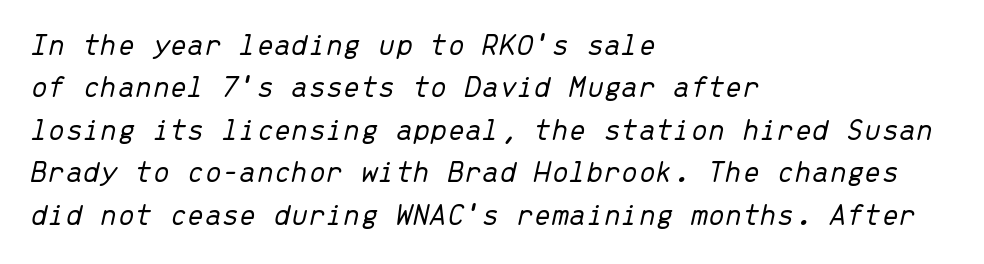
Q: Is the text bold? A: No.
Q: Is the text italic (slanted)? A: Yes, it leans right by about 13 degrees.
Q: Is the text underlined? A: No.
Q: How is the paragraph aligned? A: Left-aligned.
Q: Is the spacing between letters normal or unusually wide? A: Normal.
Q: Is the spacing between lines tight, normal or loose? A: Normal.
Q: Width (condensed, normal, or wide)? A: Normal.
Q: Stroke contrast? A: Low.
Q: x-height? A: Medium.
Q: Monospaced? A: Yes.
